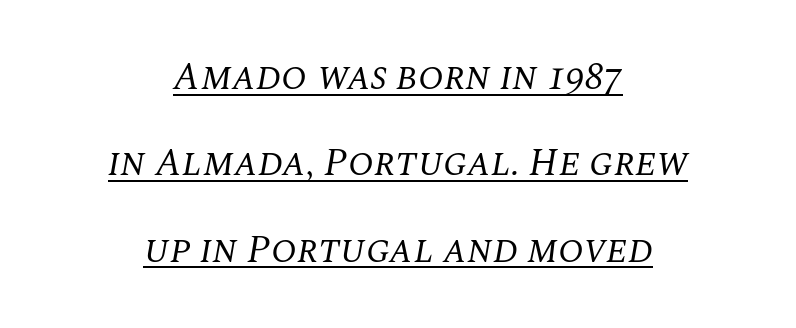
The image shows 38 px regular-weight serif type, italic (leaning right); set centered, loose line spacing (2.27x), normal letter spacing, underlined; medium stroke contrast and a large x-height.
